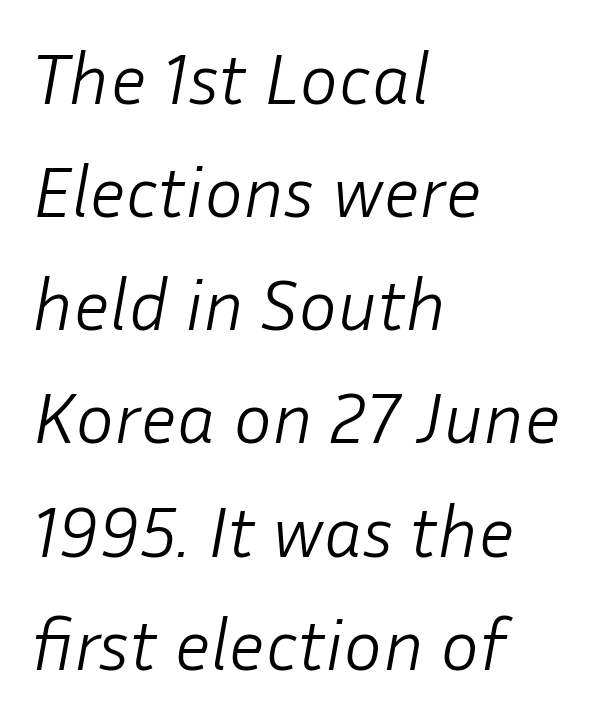
Think of a printed novel: that variable character pitch is what you see here. Stroke thickness stays within the range of a standard reading face or lighter. The letterforms sit shoulder to shoulder at normal distance. Interline gaps are of average width in this sample.
